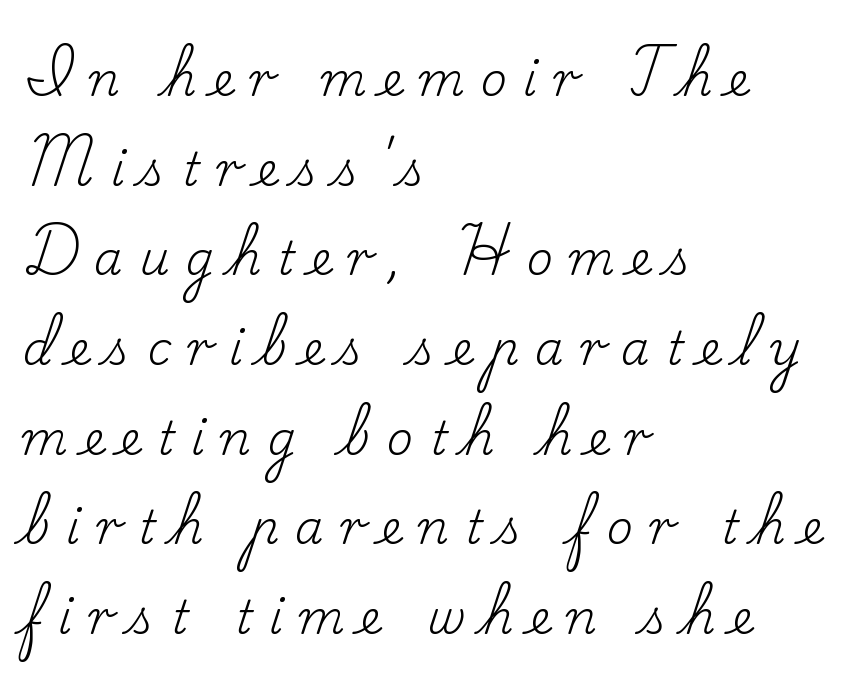
{"serif": "yes", "bold": "no", "weight": "regular", "width": "normal", "stroke_contrast": "low", "x_height": "small", "monospaced": "no", "underline": "no", "align": "left", "line_spacing": "loose", "line_spacing_ratio": 1.95, "letter_spacing": "wide", "letter_spacing_em": 0.35, "glyph_px": 46}
